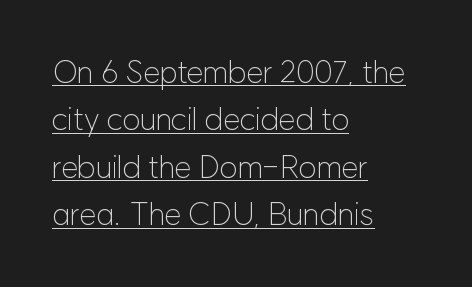
Q: Is the text bold? A: No.
Q: Is the text italic (slanted)? A: No, it is upright.
Q: Is the typeface a serif or a sans-serif typeface? A: Sans-serif.
Q: Is the text underlined? A: Yes.
Q: How is the paragraph aligned? A: Left-aligned.
Q: Is the spacing between letters normal or unusually wide? A: Normal.
Q: Is the spacing between lines tight, normal or loose? A: Normal.
Q: Width (condensed, normal, or wide)? A: Normal.
Q: Stroke contrast? A: Low.
Q: x-height? A: Medium.
Q: Monospaced? A: No.
